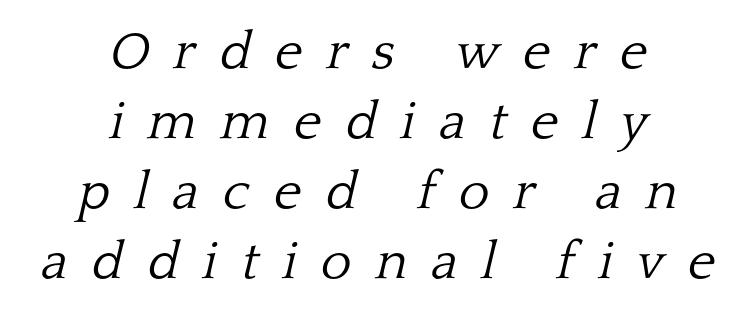
The passage shown leans; its letterforms are oblique. Note the varied advance widths — an 'i' is clearly narrower than an 'm'. Letters have the restrained weight of plain body copy at most. If you folded the block vertically in half, each line would mirror itself in length.
